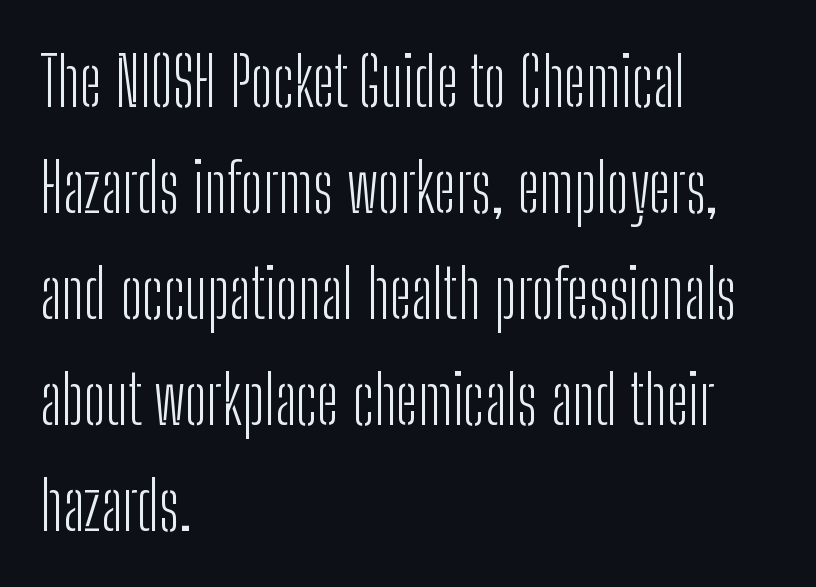
{"serif": "no", "italic": "no", "bold": "no", "weight": "light", "width": "condensed", "stroke_contrast": "low", "x_height": "medium", "monospaced": "no", "underline": "no", "align": "left", "line_spacing": "normal", "line_spacing_ratio": 1.56, "letter_spacing": "normal", "letter_spacing_em": 0.0, "glyph_px": 68}
